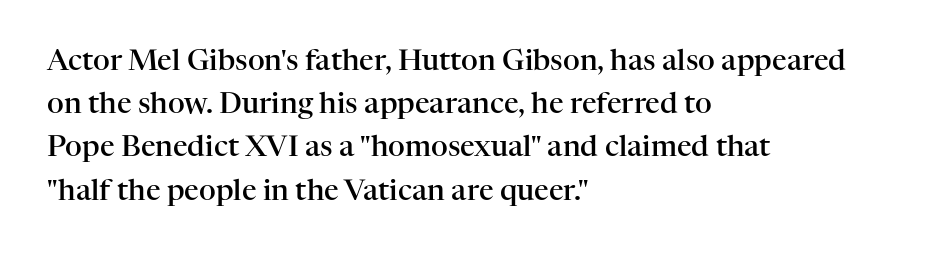
The image shows 29 px semibold serif type, upright; set left-aligned, normal line spacing (1.49x), normal letter spacing, not underlined; high stroke contrast and a medium x-height.
